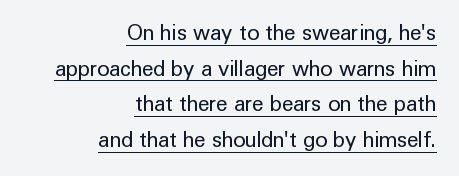
The image shows 21 px text type, upright; set right-aligned, normal line spacing (1.7x), normal letter spacing, underlined.
